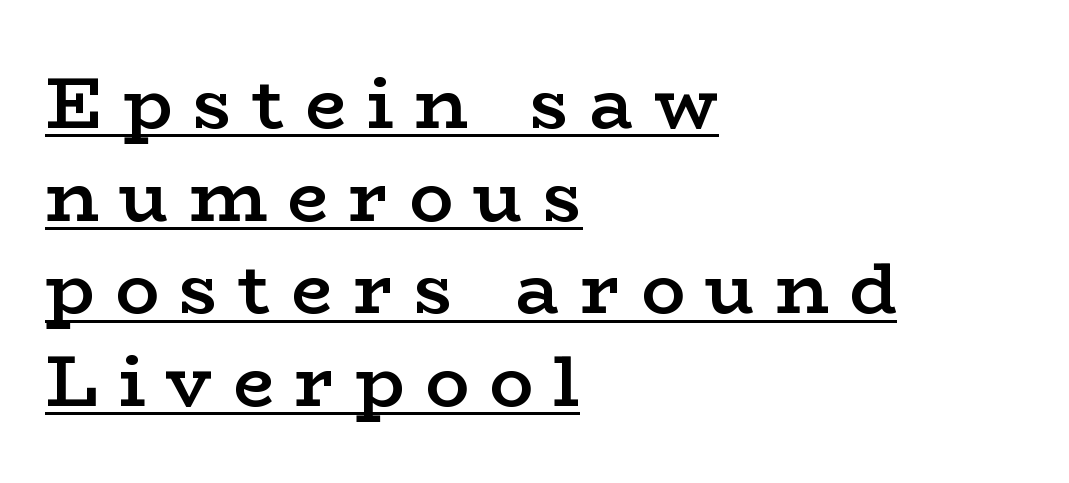
{"serif": "yes", "italic": "no", "bold": "semi", "weight": "semibold", "width": "wide", "stroke_contrast": "low", "x_height": "medium", "monospaced": "no", "underline": "yes", "align": "left", "line_spacing": "normal", "line_spacing_ratio": 1.27, "letter_spacing": "wide", "letter_spacing_em": 0.28, "glyph_px": 73}
